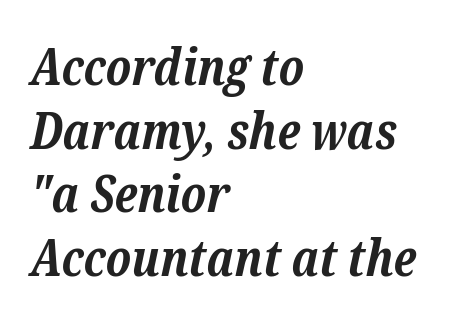
Short and long lines alike share a common starting point at left. Vertically, the passage feels balanced, rows spaced as you'd expect. Is the type slanted? Yes — the strokes lean at a clear angle. Honestly, the letter spacing is just normal — you wouldn't notice it. Varying glyph widths throughout — classic text-font behaviour. Observe the serifs anchoring each vertical stroke in this sample.
